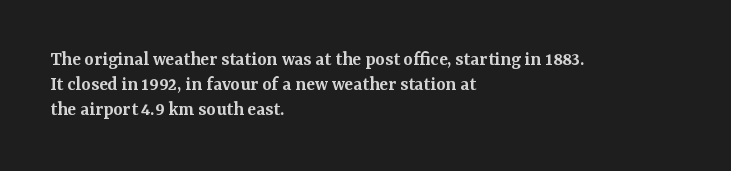
The image shows 20 px text type, upright; set left-aligned, normal line spacing (1.25x), normal letter spacing, not underlined.
